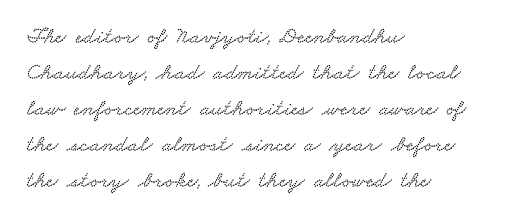
The image shows 23 px text type; set left-aligned, normal line spacing (1.56x), normal letter spacing, not underlined.
